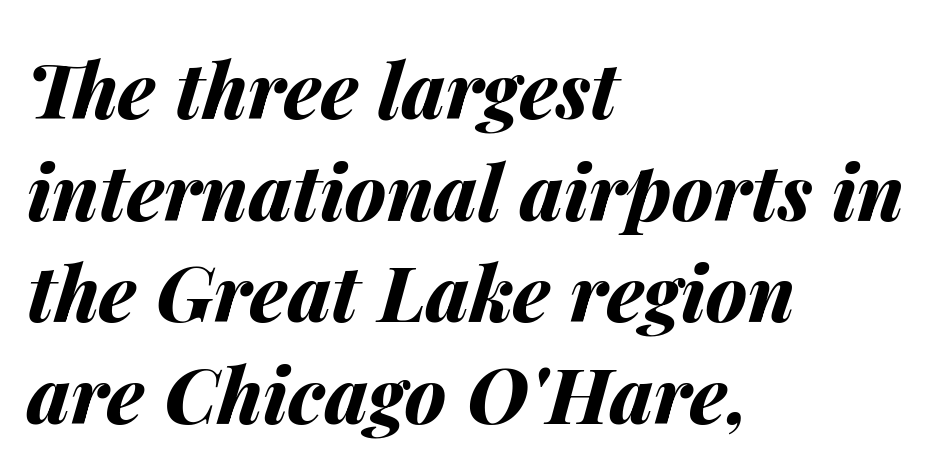
{"italic": "yes", "lean": "right", "slant_degrees": 14, "bold": "yes", "weight": "bold", "width": "normal", "stroke_contrast": "medium", "x_height": "medium", "monospaced": "no", "underline": "no", "align": "left", "line_spacing": "normal", "line_spacing_ratio": 1.32, "letter_spacing": "normal", "letter_spacing_em": 0.0, "glyph_px": 77}
